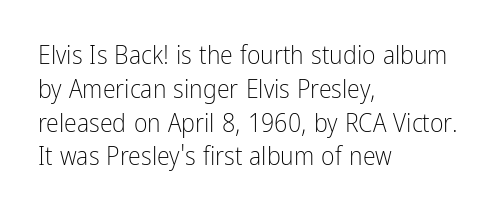
Q: Is the text bold? A: No.
Q: Is the text italic (slanted)? A: No, it is upright.
Q: Is the text underlined? A: No.
Q: How is the paragraph aligned? A: Left-aligned.
Q: Is the spacing between letters normal or unusually wide? A: Normal.
Q: Is the spacing between lines tight, normal or loose? A: Normal.
